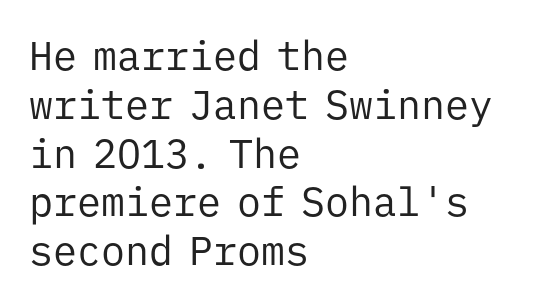
Examine the stroke ends and you'll find no serifs. Looks like terminal output: every glyph gets an equal slot. Which margin do the lines hug? The left one — the right edge is uneven. Students, note that the glyphs here touch the page at normal intervals. The gap between lines stays unmarked.
